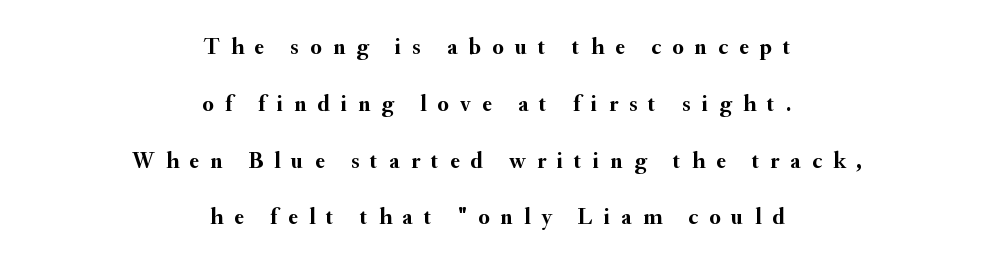
Characters follow at a spacing far wider than the type designer built in. The space between consecutive lines is lavish. Lines of text with bare space underneath. In terms of posture, this sample is upright. In CSS terms this would be text-align: center.
